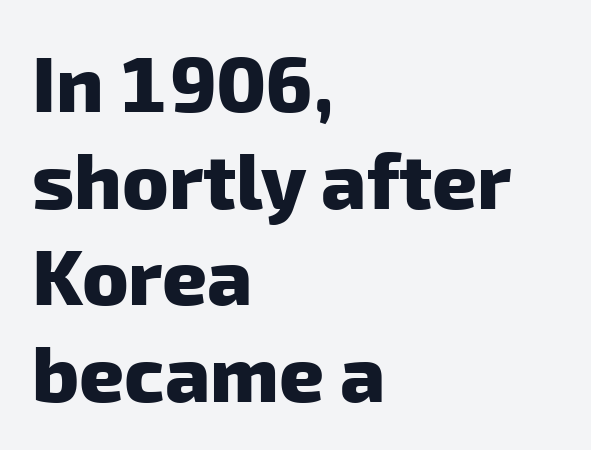
The image shows 78 px heavy sans-serif type; set left-aligned, line spacing 1.24x, normal letter spacing, not underlined; low stroke contrast and a medium x-height.
